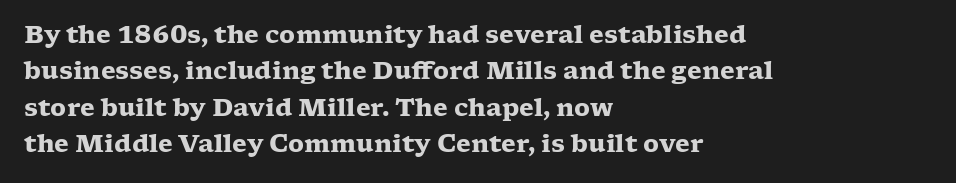
The image shows 24 px bold type, upright; set left-aligned, normal line spacing (1.52x), normal letter spacing, not underlined.
